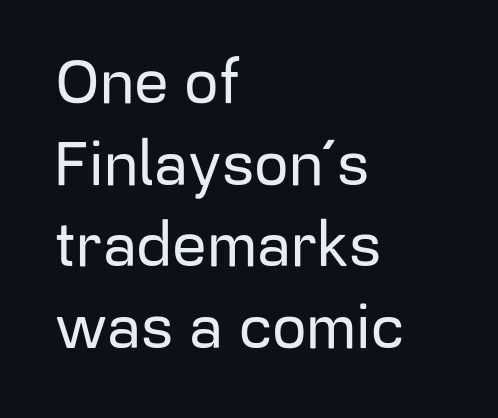
{"serif": "no", "italic": "no", "width": "normal", "stroke_contrast": "low", "x_height": "medium", "monospaced": "no", "underline": "no", "align": "left", "line_spacing": "normal", "line_spacing_ratio": 1.34, "letter_spacing": "normal", "letter_spacing_em": 0.0, "glyph_px": 61}
